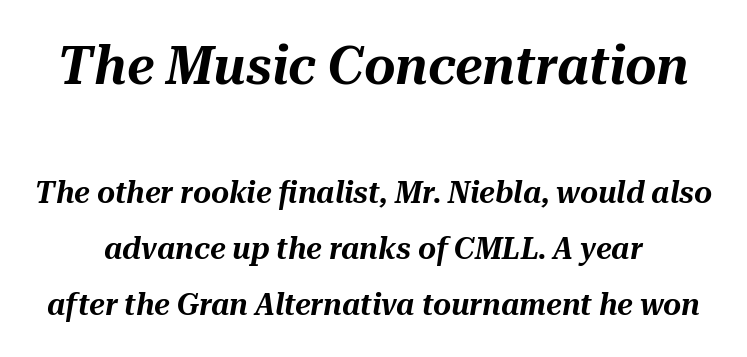
{"italic": "yes", "lean": "right", "slant_degrees": 10, "width": "normal", "stroke_contrast": "medium", "x_height": "medium", "monospaced": "no", "underline": "no", "line_spacing_ratio": 1.81, "letter_spacing": "normal", "letter_spacing_em": 0.0, "larger_block": "first", "size_ratio": 1.74, "glyph_px": 54}
